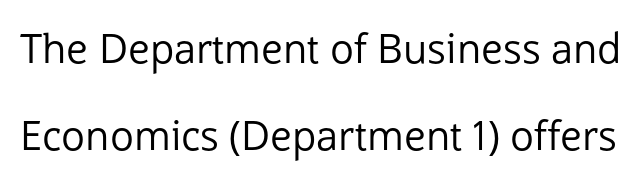
Q: Is the text bold? A: No.
Q: Is the text italic (slanted)? A: No, it is upright.
Q: Is the typeface a serif or a sans-serif typeface? A: Sans-serif.
Q: Is the text underlined? A: No.
Q: Is the spacing between letters normal or unusually wide? A: Normal.
Q: Is the spacing between lines tight, normal or loose? A: Loose.
Q: Width (condensed, normal, or wide)? A: Normal.
Q: Stroke contrast? A: Low.
Q: x-height? A: Medium.
Q: Monospaced? A: No.
